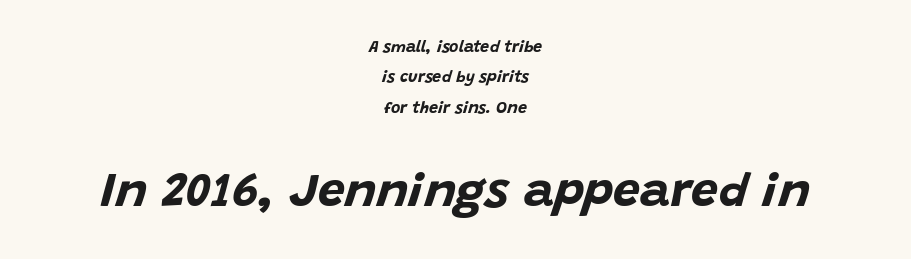
The image shows 48 px bold type, italic (leaning right); set centered, loose line spacing (1.9x), normal letter spacing, not underlined; the second (bottom) block is 3.0x larger; low stroke contrast and a large x-height.
